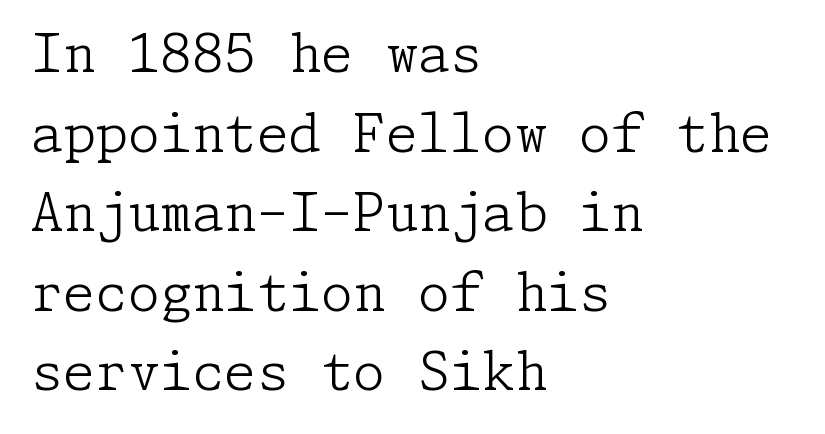
{"serif": "yes", "italic": "no", "bold": "no", "weight": "light", "width": "normal", "stroke_contrast": "low", "x_height": "medium", "underline": "no", "align": "left", "line_spacing": "normal", "line_spacing_ratio": 1.53, "letter_spacing": "normal", "letter_spacing_em": 0.0, "glyph_px": 52}
